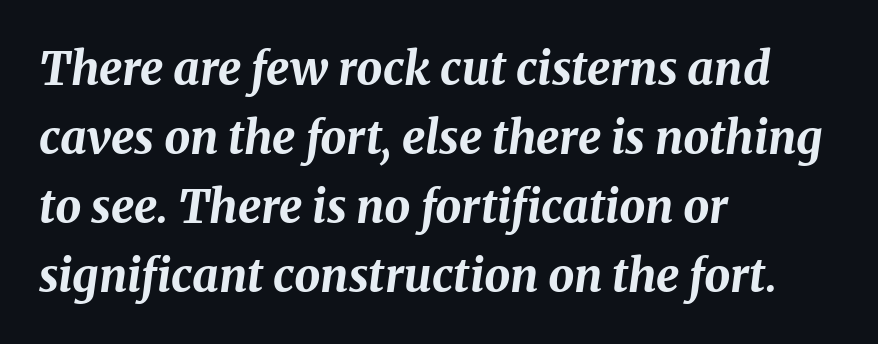
Q: Is the text bold? A: Yes.
Q: Is the text italic (slanted)? A: Yes, it leans right by about 8 degrees.
Q: Is the text underlined? A: No.
Q: How is the paragraph aligned? A: Left-aligned.
Q: Is the spacing between letters normal or unusually wide? A: Normal.
Q: Is the spacing between lines tight, normal or loose? A: Normal.
Q: Width (condensed, normal, or wide)? A: Normal.
Q: Stroke contrast? A: Medium.
Q: x-height? A: Medium.
Q: Monospaced? A: No.
